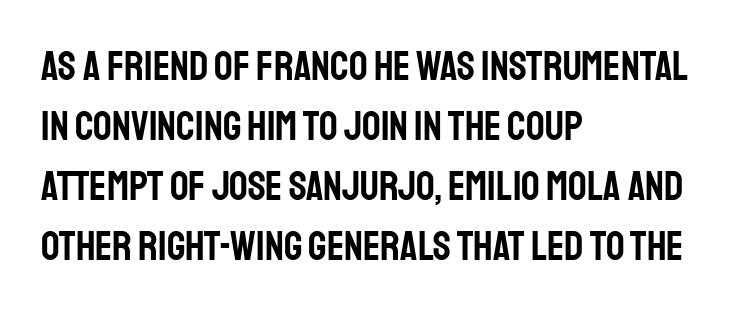
{"serif": "no", "italic": "no", "width": "condensed", "stroke_contrast": "low", "x_height": "large", "monospaced": "no", "underline": "no", "align": "left", "line_spacing": "normal", "line_spacing_ratio": 1.46, "letter_spacing": "normal", "letter_spacing_em": 0.0, "glyph_px": 41}
